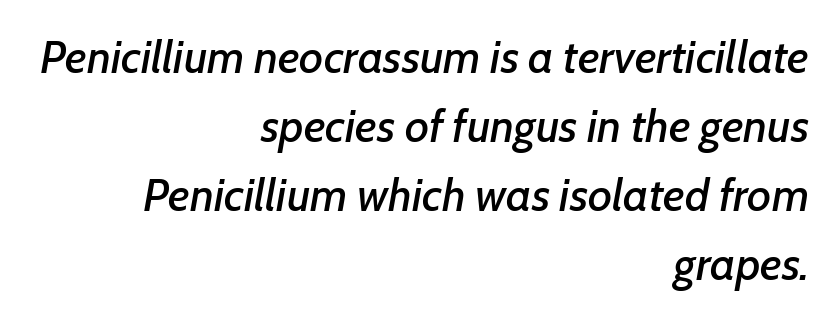
Q: Is the text italic (slanted)? A: Yes, it leans right by about 7 degrees.
Q: Is the text underlined? A: No.
Q: How is the paragraph aligned? A: Right-aligned.
Q: Is the spacing between letters normal or unusually wide? A: Normal.
Q: Is the spacing between lines tight, normal or loose? A: Normal.
Q: Width (condensed, normal, or wide)? A: Normal.
Q: Stroke contrast? A: Low.
Q: x-height? A: Medium.
Q: Monospaced? A: No.
